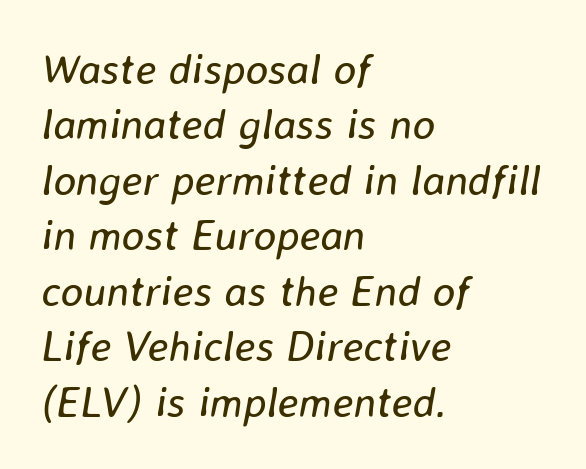
Q: Is the text bold? A: No.
Q: Is the text italic (slanted)? A: Yes, it leans right by about 8 degrees.
Q: Is the text underlined? A: No.
Q: How is the paragraph aligned? A: Left-aligned.
Q: Is the spacing between letters normal or unusually wide? A: Normal.
Q: Is the spacing between lines tight, normal or loose? A: Normal.
Q: Width (condensed, normal, or wide)? A: Normal.
Q: Stroke contrast? A: Low.
Q: x-height? A: Medium.
Q: Monospaced? A: No.
